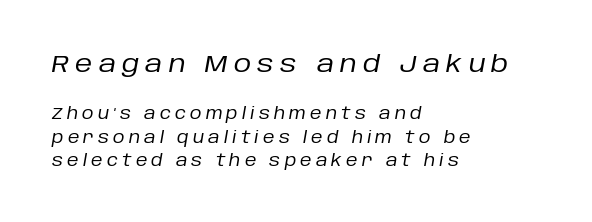
The image shows 24 px text type, italic (leaning right); set left-aligned, normal line spacing (1.46x), unusually wide letter spacing (+0.26 em), not underlined; the first (top) block is 1.5x larger.
